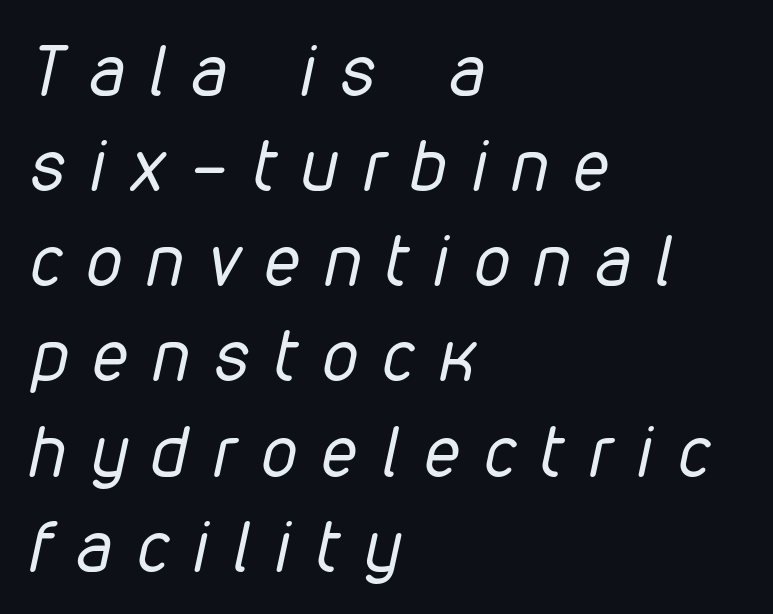
The image shows 71 px regular-weight, condensed type, italic (leaning right); set left-aligned, normal line spacing (1.34x), unusually wide letter spacing (+0.36 em), not underlined; low stroke contrast and a medium x-height.
